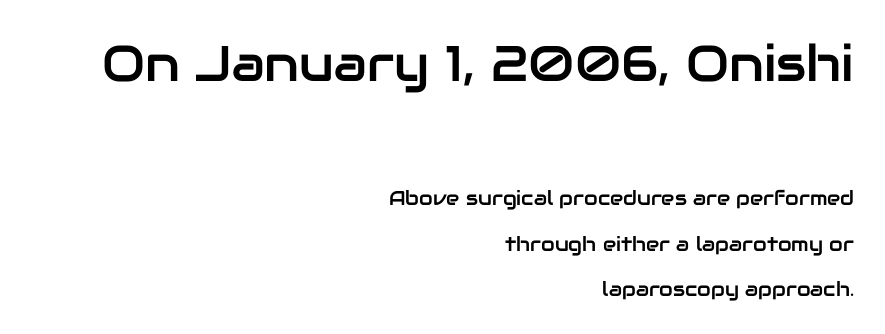
Q: Is the text italic (slanted)? A: No, it is upright.
Q: Is the typeface a serif or a sans-serif typeface? A: Sans-serif.
Q: Is the text underlined? A: No.
Q: How is the paragraph aligned? A: Right-aligned.
Q: Is the spacing between letters normal or unusually wide? A: Normal.
Q: Is the spacing between lines tight, normal or loose? A: Loose.
Q: Which block of text is set in a larger size, the first (top) or the second (bottom)? A: The first (top) one.
Q: Width (condensed, normal, or wide)? A: Normal.
Q: Stroke contrast? A: Low.
Q: x-height? A: Medium.
Q: Monospaced? A: No.
